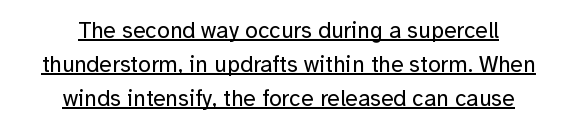
Q: Is the text bold? A: No.
Q: Is the text italic (slanted)? A: No, it is upright.
Q: Is the text underlined? A: Yes.
Q: How is the paragraph aligned? A: Centered.
Q: Is the spacing between letters normal or unusually wide? A: Normal.
Q: Is the spacing between lines tight, normal or loose? A: Normal.
